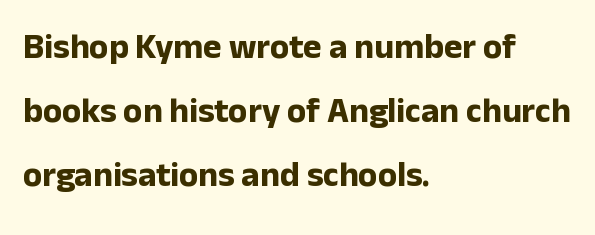
The image shows 35 px bold sans-serif type, upright; set left-aligned, line spacing 1.83x, normal letter spacing, not underlined; low stroke contrast and a medium x-height.
